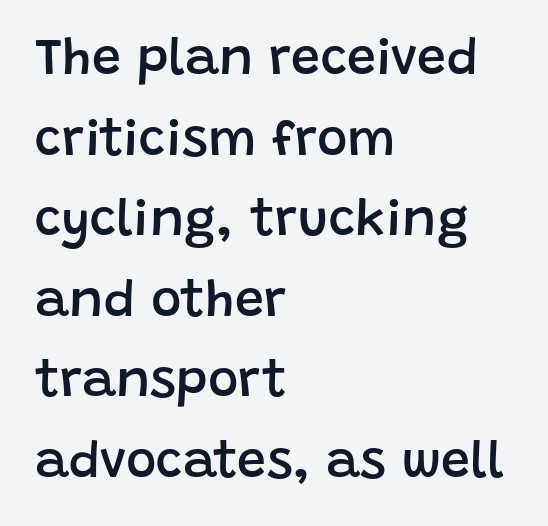
Q: Is the text bold? A: Semi-bold.
Q: Is the text italic (slanted)? A: No, it is upright.
Q: Is the typeface a serif or a sans-serif typeface? A: Sans-serif.
Q: Is the text underlined? A: No.
Q: How is the paragraph aligned? A: Left-aligned.
Q: Is the spacing between letters normal or unusually wide? A: Normal.
Q: Is the spacing between lines tight, normal or loose? A: Normal.
Q: Width (condensed, normal, or wide)? A: Normal.
Q: Stroke contrast? A: Low.
Q: x-height? A: Large.
Q: Monospaced? A: No.
